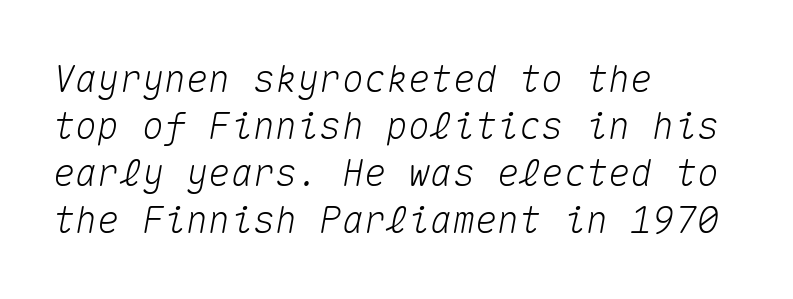
Q: Is the text italic (slanted)? A: Yes, it leans right by about 10 degrees.
Q: Is the text underlined? A: No.
Q: How is the paragraph aligned? A: Left-aligned.
Q: Is the spacing between letters normal or unusually wide? A: Normal.
Q: Is the spacing between lines tight, normal or loose? A: Normal.
Q: Width (condensed, normal, or wide)? A: Normal.
Q: Stroke contrast? A: Medium.
Q: x-height? A: Medium.
Q: Monospaced? A: Yes.
